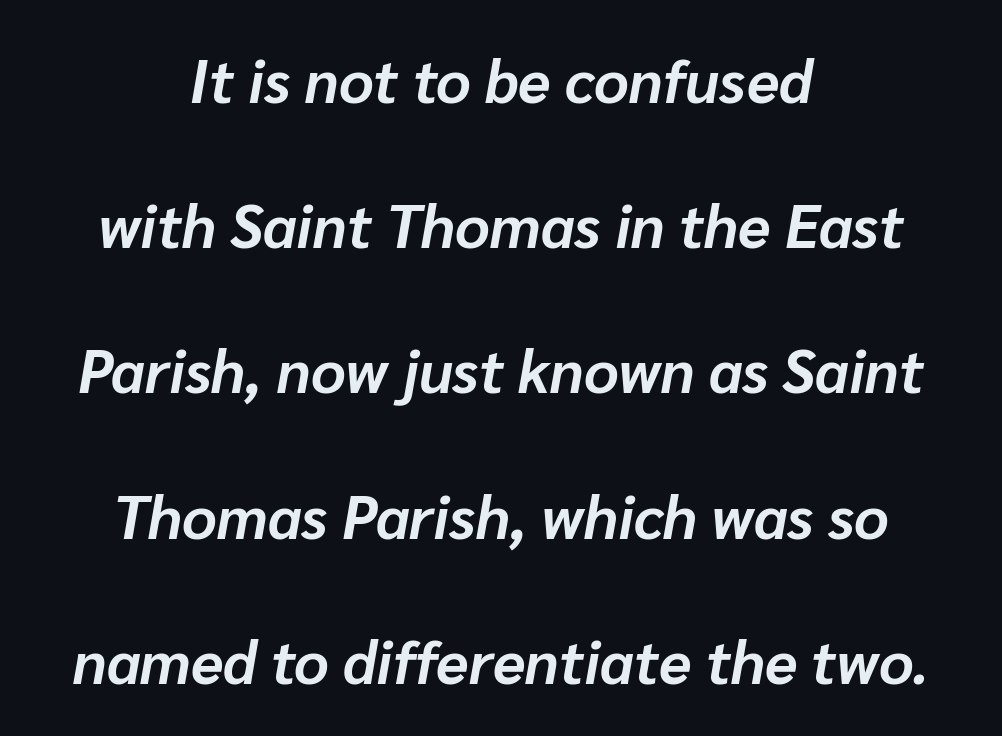
Q: Is the text bold? A: Yes.
Q: Is the text italic (slanted)? A: Yes, it leans right by about 10 degrees.
Q: Is the text underlined? A: No.
Q: How is the paragraph aligned? A: Centered.
Q: Is the spacing between letters normal or unusually wide? A: Normal.
Q: Is the spacing between lines tight, normal or loose? A: Loose.
Q: Width (condensed, normal, or wide)? A: Normal.
Q: Stroke contrast? A: Low.
Q: x-height? A: Medium.
Q: Monospaced? A: No.
